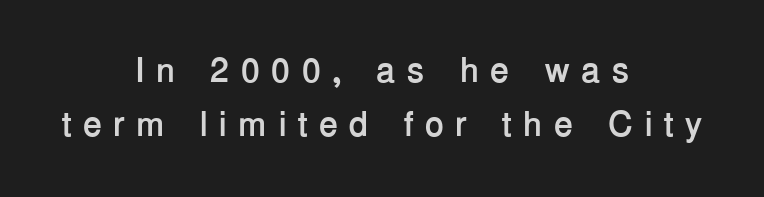
{"serif": "no", "italic": "no", "bold": "yes", "weight": "semibold", "width": "normal", "stroke_contrast": "low", "x_height": "medium", "monospaced": "no", "underline": "no", "align": "center", "line_spacing": "normal", "line_spacing_ratio": 1.53, "letter_spacing": "wide", "letter_spacing_em": 0.32, "glyph_px": 35}
